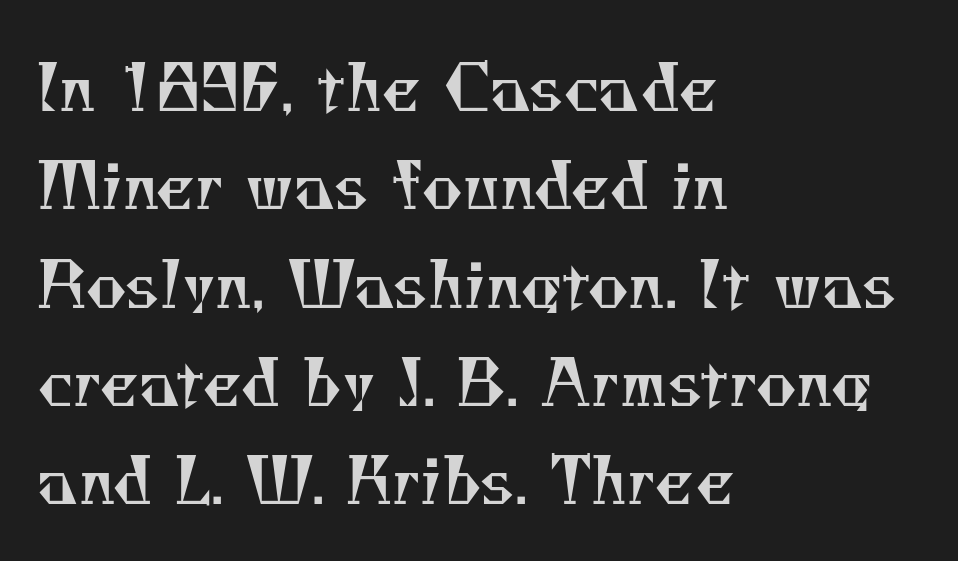
The image shows 63 px regular-weight serif type; set left-aligned, normal line spacing (1.56x), normal letter spacing, not underlined; medium stroke contrast and a small x-height.
